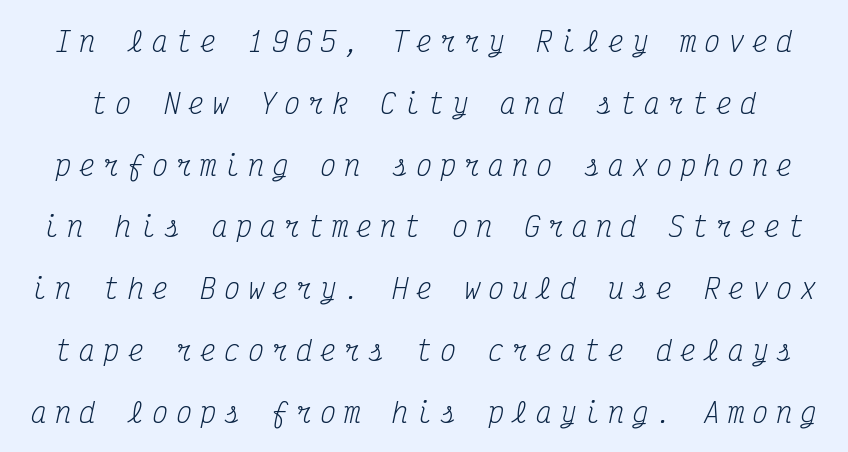
Q: Is the text bold? A: No.
Q: Is the text italic (slanted)? A: Yes, it leans right by about 12 degrees.
Q: Is the text underlined? A: No.
Q: Is the spacing between letters normal or unusually wide? A: Unusually wide.
Q: Is the spacing between lines tight, normal or loose? A: Loose.
